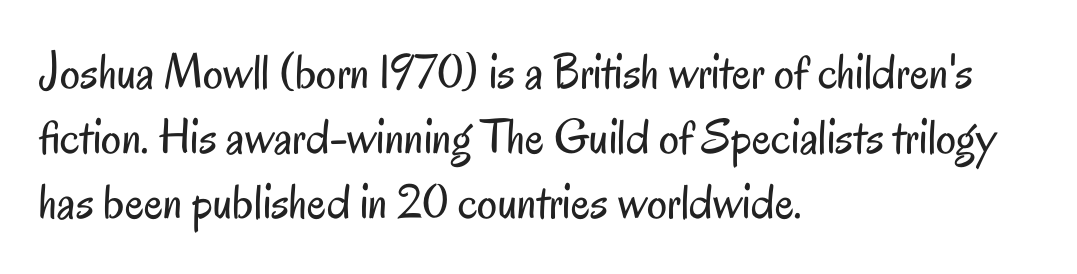
Q: Is the text bold? A: No.
Q: Is the text italic (slanted)? A: No, it is upright.
Q: Is the typeface a serif or a sans-serif typeface? A: Sans-serif.
Q: Is the text underlined? A: No.
Q: How is the paragraph aligned? A: Left-aligned.
Q: Is the spacing between letters normal or unusually wide? A: Normal.
Q: Is the spacing between lines tight, normal or loose? A: Normal.
Q: Width (condensed, normal, or wide)? A: Condensed.
Q: Stroke contrast? A: Low.
Q: x-height? A: Small.
Q: Monospaced? A: No.
